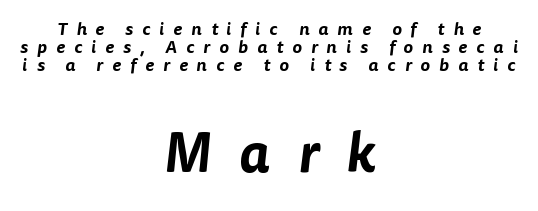
{"serif": "no", "width": "normal", "stroke_contrast": "low", "x_height": "medium", "monospaced": "no", "underline": "no", "align": "center", "line_spacing": "tight", "line_spacing_ratio": 1.0, "letter_spacing": "wide", "letter_spacing_em": 0.5, "larger_block": "second", "size_ratio": 3.06, "glyph_px": 55}
